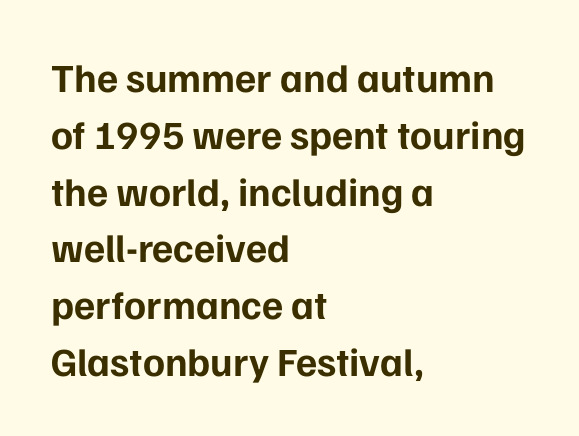
Type without underlining. Notice how thick the strokes are: this is what a full bold looks like. Spacing verdict: proportional, widths tailored to each character. Stroke terminals: plain, sans-serif. Visually the block forms a straight wall on the left and a jagged coastline on the right. Italic? Not at all — the glyphs are vertical.
